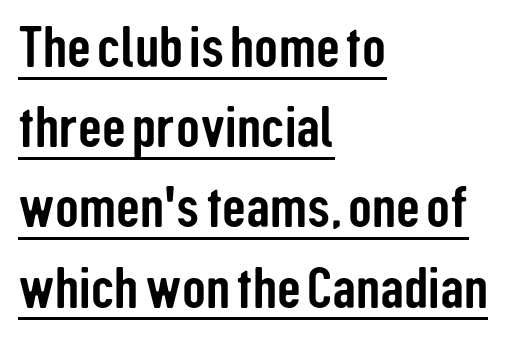
Q: Is the text italic (slanted)? A: No, it is upright.
Q: Is the typeface a serif or a sans-serif typeface? A: Sans-serif.
Q: Is the text underlined? A: Yes.
Q: How is the paragraph aligned? A: Left-aligned.
Q: Is the spacing between letters normal or unusually wide? A: Normal.
Q: Is the spacing between lines tight, normal or loose? A: Normal.
Q: Width (condensed, normal, or wide)? A: Condensed.
Q: Stroke contrast? A: Low.
Q: x-height? A: Medium.
Q: Monospaced? A: No.
